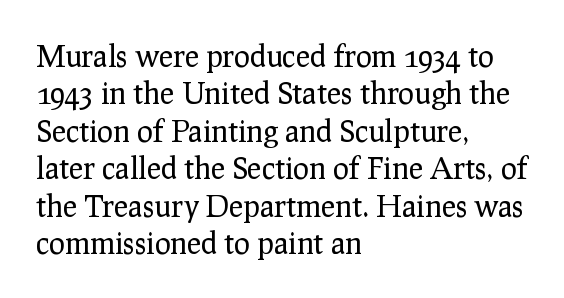
The image shows 30 px regular-weight serif type, upright; set left-aligned, normal line spacing (1.25x), normal letter spacing, not underlined; low stroke contrast and a medium x-height.
